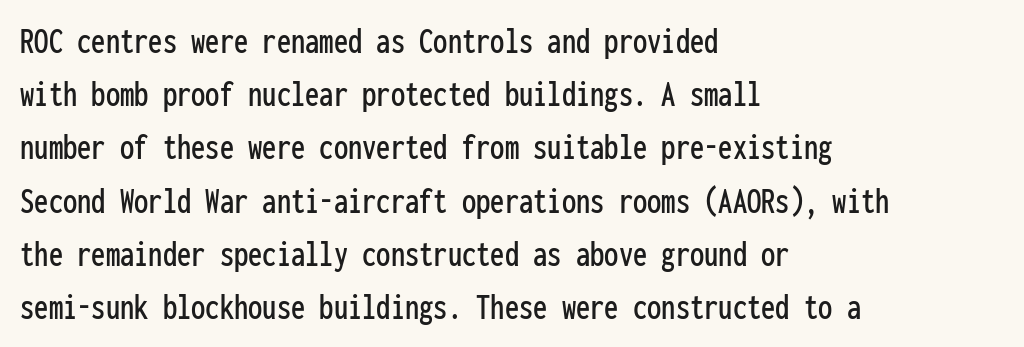
Each word holds together tightly as a unit, with standard inter-letter gaps. Successive baselines arrive at the customary interval. Rule under the text: the space is simply empty. The letters stand straight up with perfectly vertical stems. No feet cap the strokes, marking this as sans-serif type. Notice how the passage keeps a crisp vertical edge on the left only.
